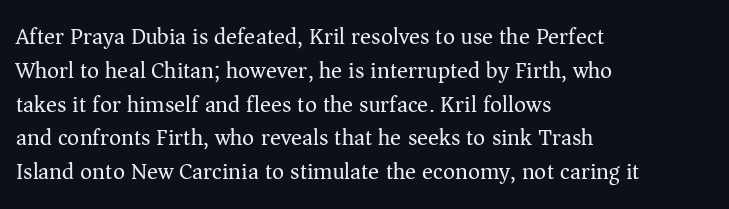
{"italic": "no", "bold": "no", "underline": "no", "align": "left", "line_spacing": "normal", "line_spacing_ratio": 1.47, "letter_spacing": "normal", "letter_spacing_em": 0.0, "glyph_px": 23}
